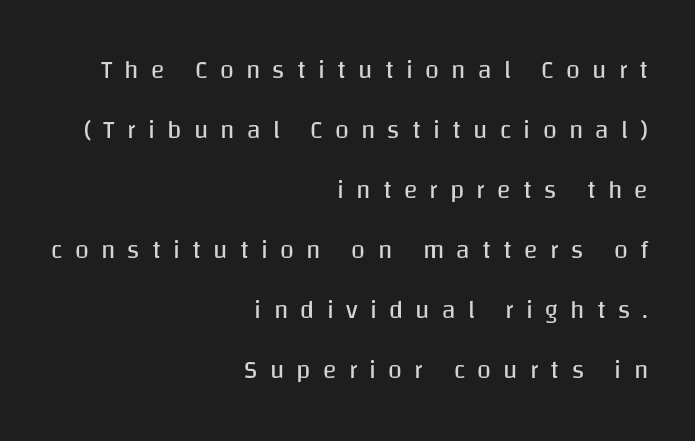
Here the glyphs are tracked loosely, breaking word shapes into spaced letters. Weight: not bold — regular or lighter. No italicization has been applied; the sample stays upright. The passage shown stacks its lines with a broad gap. All the whitespace from short lines collects on the left.
